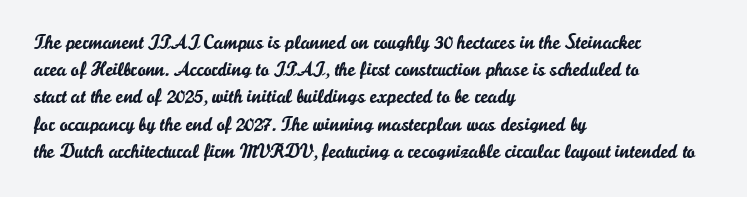
{"underline": "no", "align": "left", "line_spacing": "normal", "line_spacing_ratio": 1.36, "letter_spacing": "normal", "letter_spacing_em": 0.0, "glyph_px": 20}
